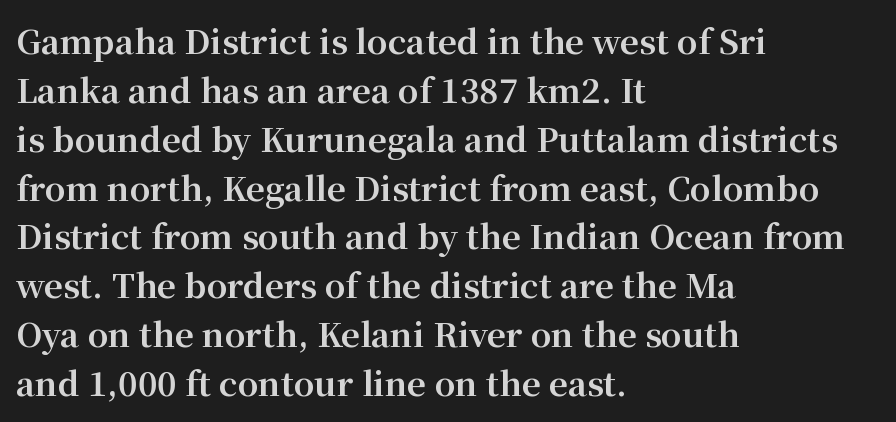
The image shows 33 px bold serif type, upright; set left-aligned, normal line spacing (1.48x), normal letter spacing, not underlined; medium stroke contrast and a medium x-height.
